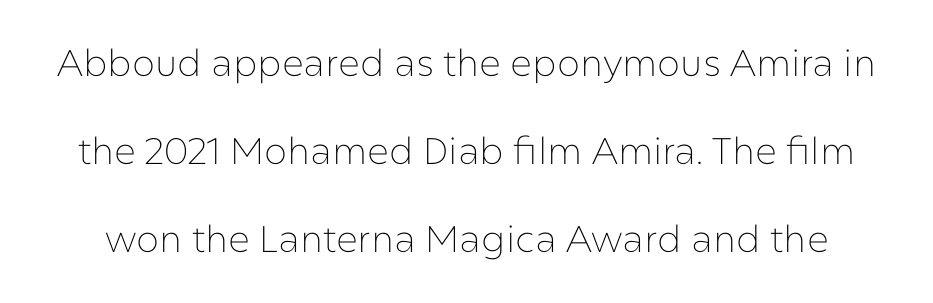
Q: Is the text bold? A: No.
Q: Is the text italic (slanted)? A: No, it is upright.
Q: Is the typeface a serif or a sans-serif typeface? A: Sans-serif.
Q: Is the text underlined? A: No.
Q: Is the spacing between letters normal or unusually wide? A: Normal.
Q: Is the spacing between lines tight, normal or loose? A: Loose.
Q: Width (condensed, normal, or wide)? A: Normal.
Q: Stroke contrast? A: Low.
Q: x-height? A: Medium.
Q: Monospaced? A: No.
